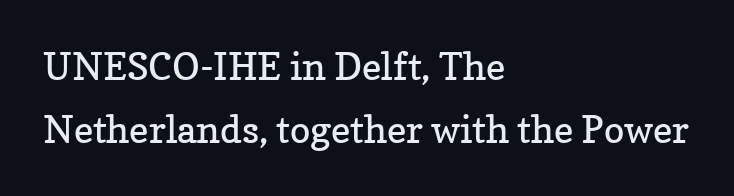
Q: Is the text bold? A: No.
Q: Is the text italic (slanted)? A: No, it is upright.
Q: Is the typeface a serif or a sans-serif typeface? A: Serif.
Q: Is the text underlined? A: No.
Q: How is the paragraph aligned? A: Left-aligned.
Q: Is the spacing between letters normal or unusually wide? A: Normal.
Q: Is the spacing between lines tight, normal or loose? A: Normal.
Q: Width (condensed, normal, or wide)? A: Normal.
Q: Stroke contrast? A: Low.
Q: x-height? A: Medium.
Q: Monospaced? A: No.
